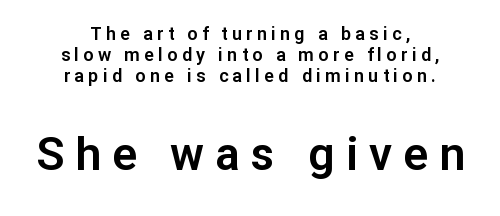
Q: Is the text italic (slanted)? A: No, it is upright.
Q: Is the typeface a serif or a sans-serif typeface? A: Sans-serif.
Q: Is the text underlined? A: No.
Q: How is the paragraph aligned? A: Centered.
Q: Is the spacing between letters normal or unusually wide? A: Unusually wide.
Q: Which block of text is set in a larger size, the first (top) or the second (bottom)? A: The second (bottom) one.
Q: Width (condensed, normal, or wide)? A: Normal.
Q: Stroke contrast? A: Low.
Q: x-height? A: Medium.
Q: Monospaced? A: No.
